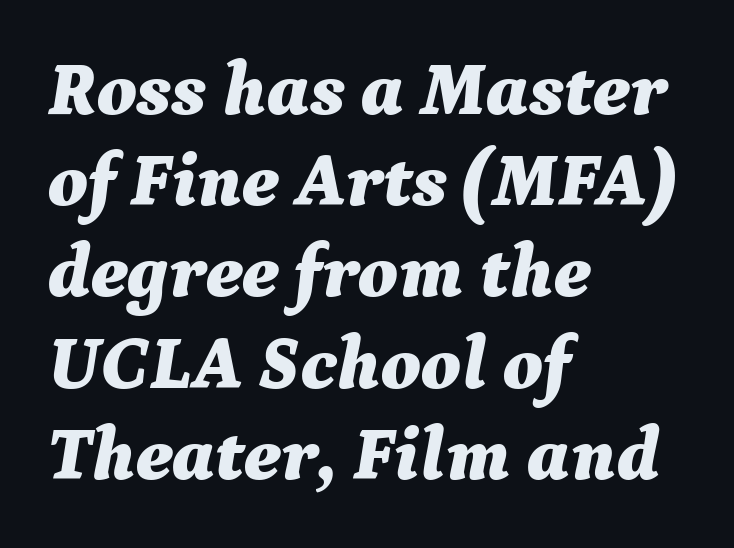
Lines of text with bare space underneath. How are the letters spaced? Ordinarily, with no added tracking. The rendering uses natural spacing where letterforms have individual widths. Notice how the passage keeps a crisp vertical edge on the left only.
